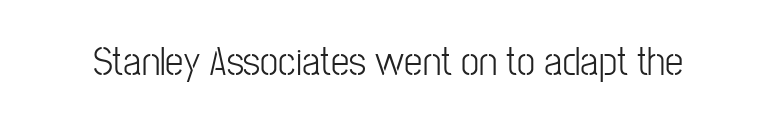
{"serif": "no", "italic": "no", "width": "condensed", "stroke_contrast": "low", "x_height": "medium", "monospaced": "no", "underline": "no", "letter_spacing": "normal", "letter_spacing_em": 0.0, "glyph_px": 41}
